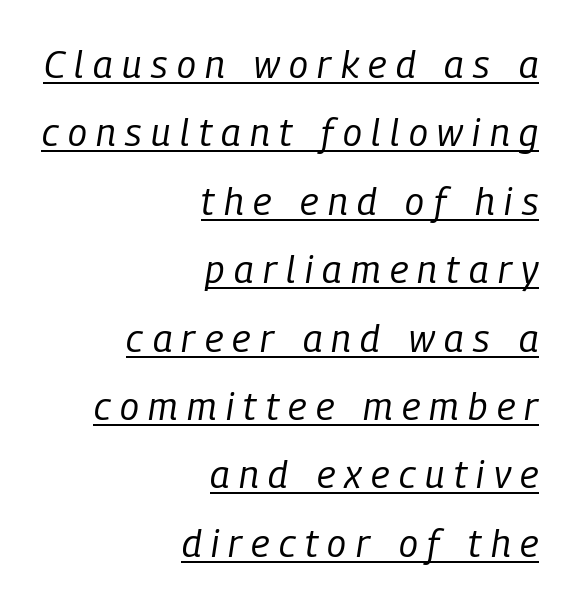
Caption: face not bold, strokes unweighted. You could not count columns in this text — the font is proportionally spaced. Is the block centered? No — it sits flush against the right margin. Each word looks stretched out because of the extra space between its letters. The sample's only ornament is a line tracing under the words. Yep, that's italic — everything's leaning.
